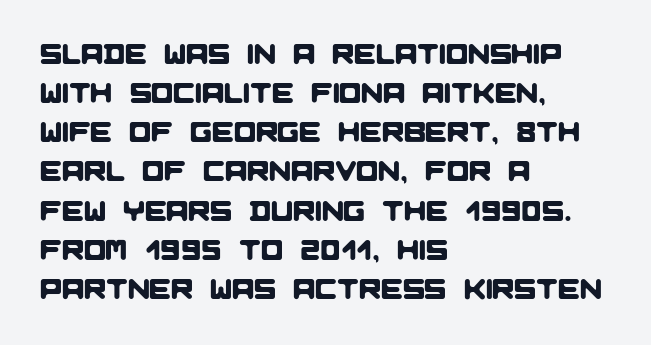
Q: Is the typeface a serif or a sans-serif typeface? A: Sans-serif.
Q: Is the text underlined? A: No.
Q: How is the paragraph aligned? A: Left-aligned.
Q: Is the spacing between letters normal or unusually wide? A: Normal.
Q: Is the spacing between lines tight, normal or loose? A: Normal.
Q: Width (condensed, normal, or wide)? A: Normal.
Q: Stroke contrast? A: Low.
Q: x-height? A: Large.
Q: Monospaced? A: No.
